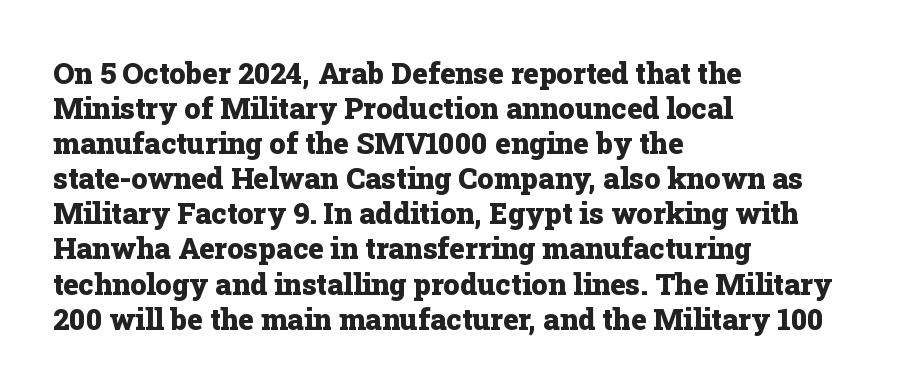
{"serif": "yes", "italic": "no", "bold": "yes", "weight": "heavy", "width": "normal", "stroke_contrast": "low", "x_height": "medium", "monospaced": "no", "underline": "no", "align": "left", "line_spacing_ratio": 1.21, "letter_spacing": "normal", "letter_spacing_em": 0.0, "glyph_px": 29}
